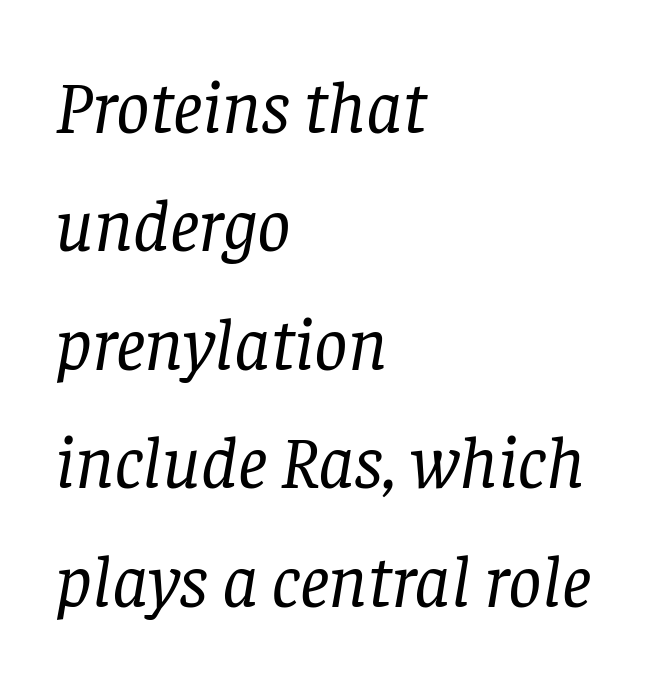
The image shows 74 px regular-weight serif type, italic (leaning right); set left-aligned, normal line spacing (1.6x), normal letter spacing, not underlined; low stroke contrast and a large x-height.
